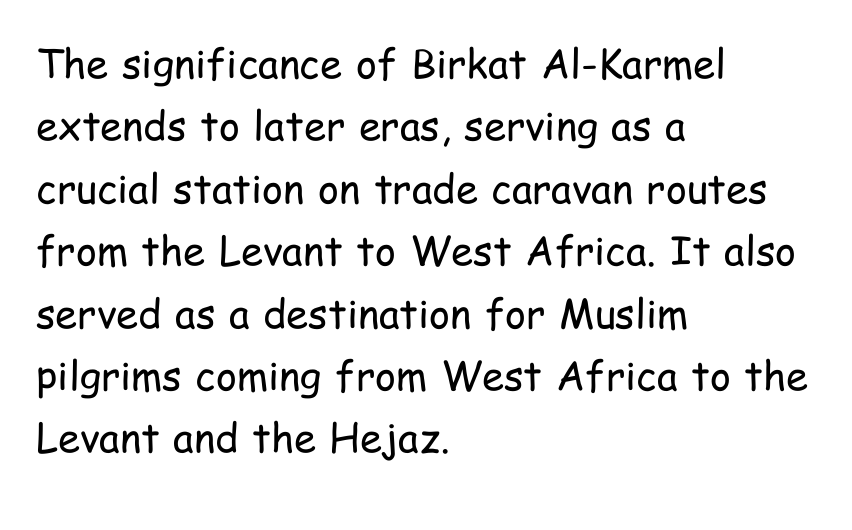
The image shows 40 px regular-weight, condensed sans-serif type, upright; set left-aligned, normal line spacing (1.56x), normal letter spacing, not underlined; low stroke contrast and a medium x-height.
